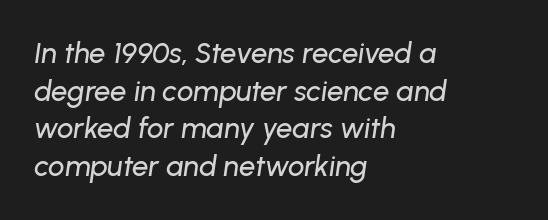
{"italic": "yes", "lean": "right", "slant_degrees": 8, "width": "normal", "stroke_contrast": "low", "x_height": "medium", "monospaced": "no", "underline": "no", "align": "left", "line_spacing": "normal", "line_spacing_ratio": 1.3, "letter_spacing": "normal", "letter_spacing_em": 0.0, "glyph_px": 29}
